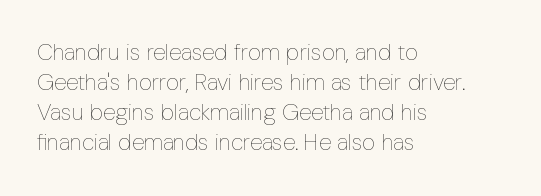
The image shows 23 px text type, upright; set left-aligned, normal line spacing (1.31x), normal letter spacing, not underlined.
